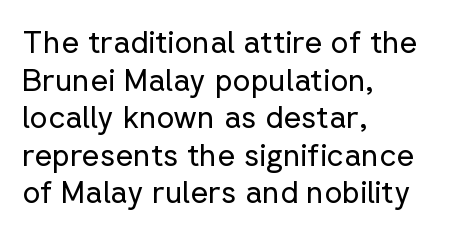
{"serif": "no", "italic": "no", "bold": "no", "weight": "regular", "width": "normal", "stroke_contrast": "low", "x_height": "medium", "monospaced": "no", "underline": "no", "align": "left", "line_spacing_ratio": 1.21, "letter_spacing": "normal", "letter_spacing_em": 0.0, "glyph_px": 31}
